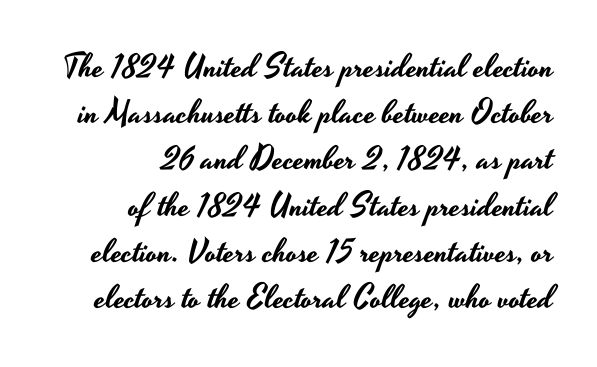
Q: Is the text italic (slanted)? A: Yes.
Q: Is the typeface a serif or a sans-serif typeface? A: Sans-serif.
Q: Is the text underlined? A: No.
Q: How is the paragraph aligned? A: Right-aligned.
Q: Is the spacing between letters normal or unusually wide? A: Normal.
Q: Is the spacing between lines tight, normal or loose? A: Normal.
Q: Width (condensed, normal, or wide)? A: Wide.
Q: Stroke contrast? A: Low.
Q: x-height? A: Small.
Q: Monospaced? A: No.
